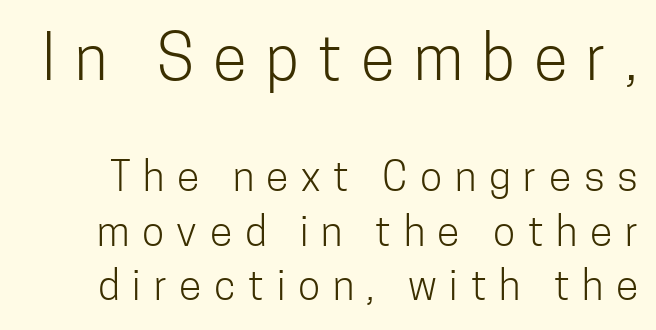
Compared with typical body copy, the letter spacing here is much looser. The lines sit at an ordinary, default distance from one another. This is not heavy type; no bold has been used. A sans-serif font was chosen for this passage. Decoration check: the copy has no underline.
